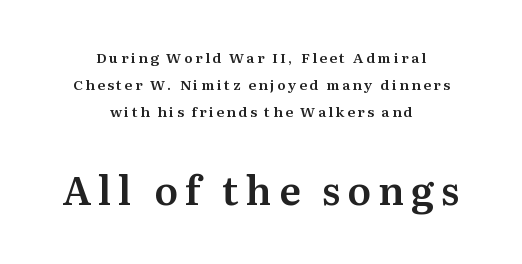
The image shows 39 px serif type, upright; set centered, loose line spacing (1.94x), not underlined; the second (bottom) block is 2.79x larger; medium stroke contrast and a medium x-height.
